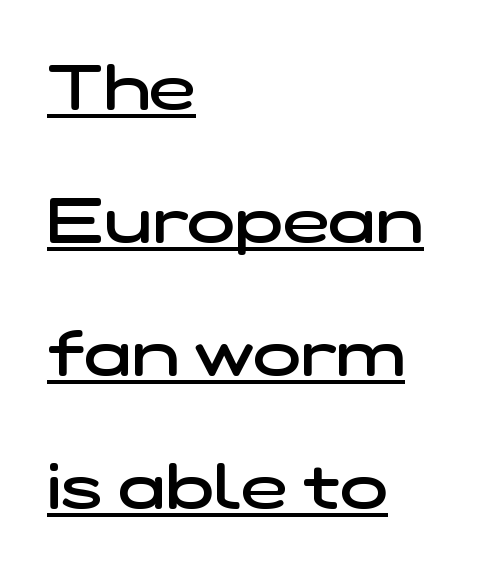
{"serif": "no", "bold": "semi", "weight": "semibold", "width": "wide", "stroke_contrast": "low", "x_height": "medium", "monospaced": "no", "underline": "yes", "align": "left", "line_spacing": "loose", "line_spacing_ratio": 2.11, "letter_spacing": "normal", "letter_spacing_em": 0.0, "glyph_px": 63}
